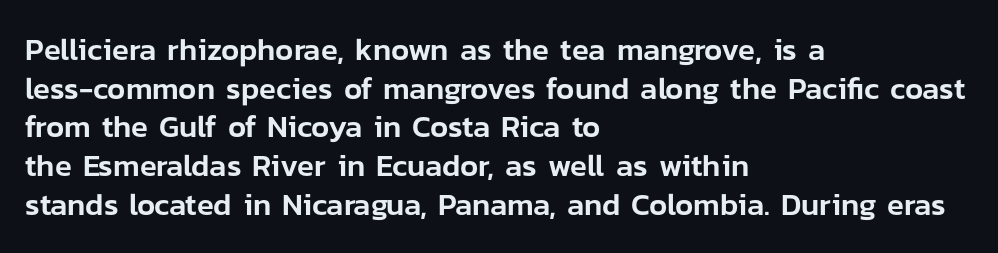
Q: Is the text italic (slanted)? A: No, it is upright.
Q: Is the typeface a serif or a sans-serif typeface? A: Sans-serif.
Q: Is the text underlined? A: No.
Q: How is the paragraph aligned? A: Left-aligned.
Q: Is the spacing between letters normal or unusually wide? A: Normal.
Q: Is the spacing between lines tight, normal or loose? A: Normal.
Q: Width (condensed, normal, or wide)? A: Normal.
Q: Stroke contrast? A: Low.
Q: x-height? A: Medium.
Q: Monospaced? A: No.
